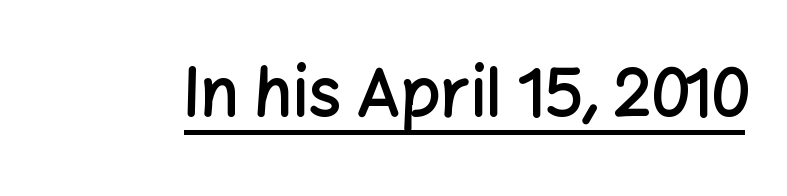
Q: Is the text bold? A: Semi-bold.
Q: Is the text italic (slanted)? A: No, it is upright.
Q: Is the typeface a serif or a sans-serif typeface? A: Sans-serif.
Q: Is the text underlined? A: Yes.
Q: Is the spacing between letters normal or unusually wide? A: Normal.
Q: Width (condensed, normal, or wide)? A: Normal.
Q: Stroke contrast? A: Low.
Q: x-height? A: Medium.
Q: Monospaced? A: No.
